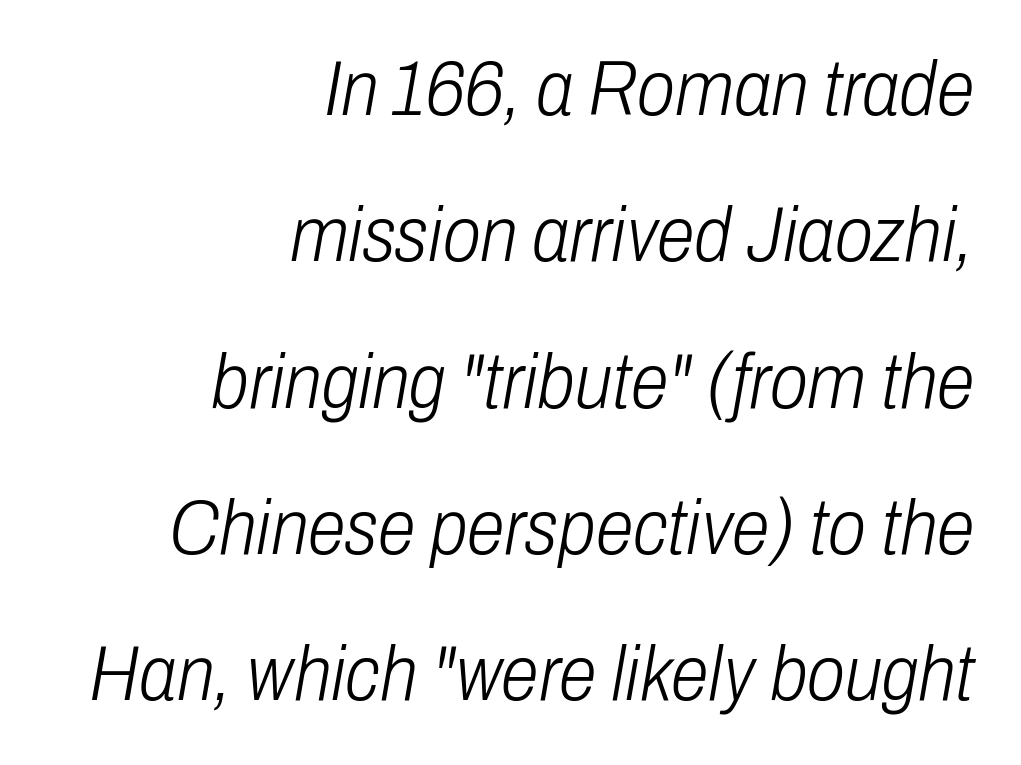
The image shows 77 px light, condensed type, italic (leaning right); set right-aligned, loose line spacing (1.9x), normal letter spacing, not underlined; low stroke contrast and a medium x-height.
